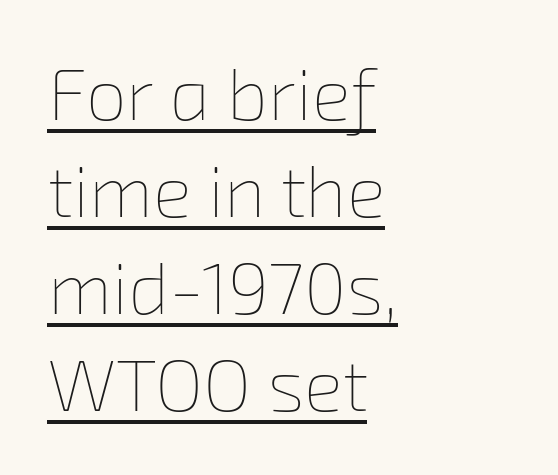
Character widths vary here, with narrow letters taking less room than wide ones. These characters rest on top of a visible drawn line. The weight tops out at a normal text grade. What stands out about the letter spacing? Nothing — it is the standard amount.
